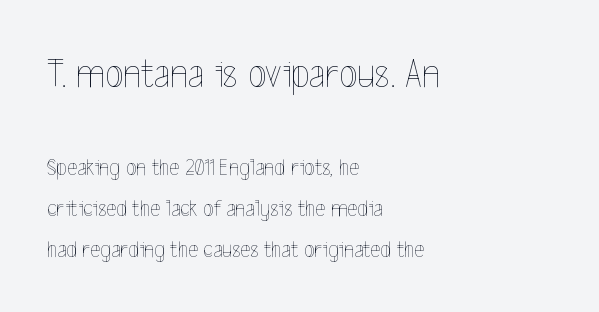
Q: Is the text bold? A: No.
Q: Is the text italic (slanted)? A: No, it is upright.
Q: Is the text underlined? A: No.
Q: How is the paragraph aligned? A: Left-aligned.
Q: Is the spacing between letters normal or unusually wide? A: Normal.
Q: Which block of text is set in a larger size, the first (top) or the second (bottom)? A: The first (top) one.
Q: Width (condensed, normal, or wide)? A: Condensed.
Q: x-height? A: Medium.
Q: Monospaced? A: No.
